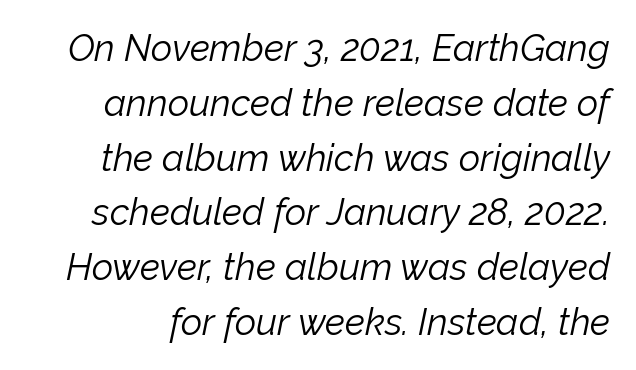
Q: Is the text bold? A: No.
Q: Is the text italic (slanted)? A: Yes, it leans right by about 12 degrees.
Q: Is the text underlined? A: No.
Q: Is the spacing between letters normal or unusually wide? A: Normal.
Q: Is the spacing between lines tight, normal or loose? A: Normal.
Q: Width (condensed, normal, or wide)? A: Normal.
Q: Stroke contrast? A: Low.
Q: x-height? A: Medium.
Q: Monospaced? A: No.
